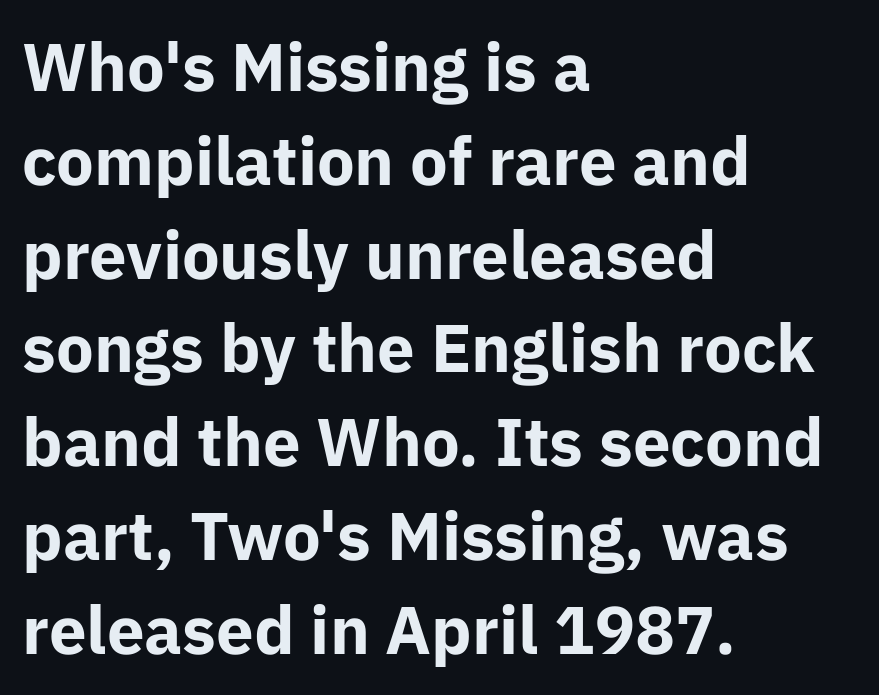
Q: Is the text bold? A: Yes.
Q: Is the text italic (slanted)? A: No, it is upright.
Q: Is the typeface a serif or a sans-serif typeface? A: Sans-serif.
Q: Is the text underlined? A: No.
Q: How is the paragraph aligned? A: Left-aligned.
Q: Is the spacing between letters normal or unusually wide? A: Normal.
Q: Is the spacing between lines tight, normal or loose? A: Normal.
Q: Width (condensed, normal, or wide)? A: Normal.
Q: Stroke contrast? A: Low.
Q: x-height? A: Medium.
Q: Monospaced? A: No.
